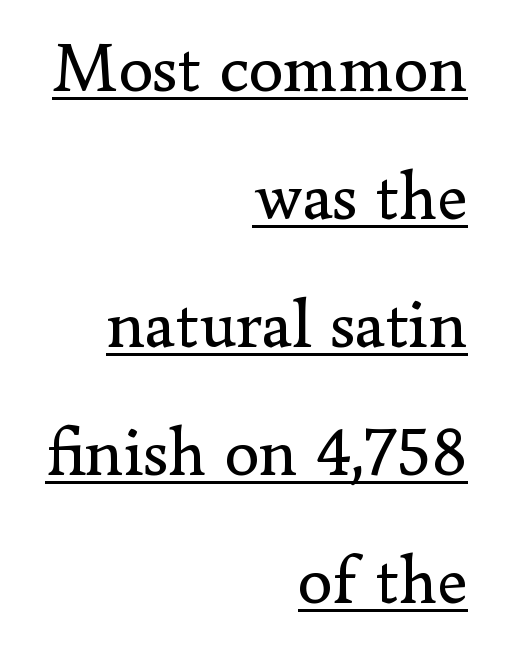
The image shows 70 px regular-weight serif type, upright; set right-aligned, line spacing 1.83x, normal letter spacing, underlined; low stroke contrast and a small x-height.
